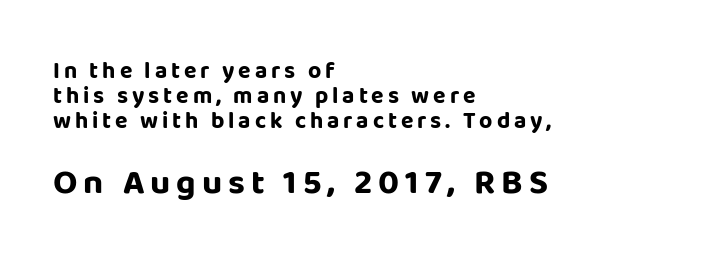
The image shows 35 px bold sans-serif type, upright; set left-aligned, tight line spacing (1.09x), not underlined; the second (bottom) block is 1.52x larger; low stroke contrast and a large x-height.
